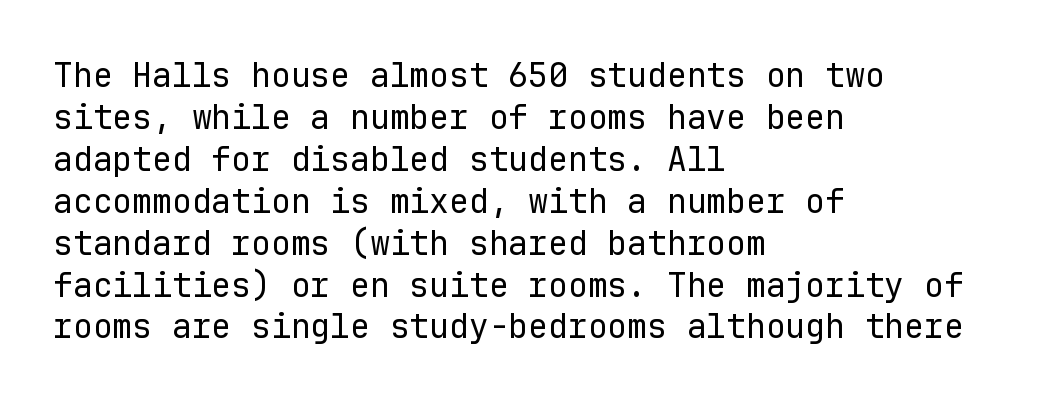
Q: Is the text bold? A: No.
Q: Is the text italic (slanted)? A: No, it is upright.
Q: Is the typeface a serif or a sans-serif typeface? A: Sans-serif.
Q: Is the text underlined? A: No.
Q: How is the paragraph aligned? A: Left-aligned.
Q: Is the spacing between letters normal or unusually wide? A: Normal.
Q: Is the spacing between lines tight, normal or loose? A: Normal.
Q: Width (condensed, normal, or wide)? A: Normal.
Q: Stroke contrast? A: Low.
Q: x-height? A: Medium.
Q: Monospaced? A: Yes.
